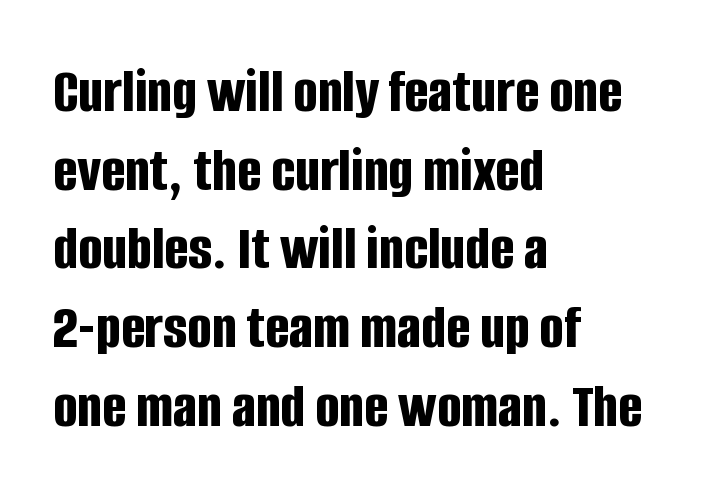
I'd describe the lettering as bold — thick and assertive. The foot of each line stays bare and open. These lines were composed using upright roman letters. Grotesque or geometric, the face here clearly has no serifs.
